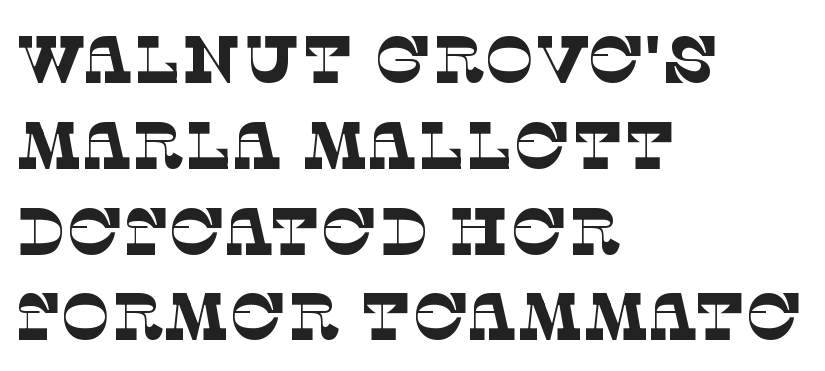
The block of text has a typical density, with ordinary space between rows. Note the varied advance widths — an 'i' is clearly narrower than an 'm'. Words appear dense and cohesive because spacing is normal. Stroke mass is kept to a normal reading level or below.
